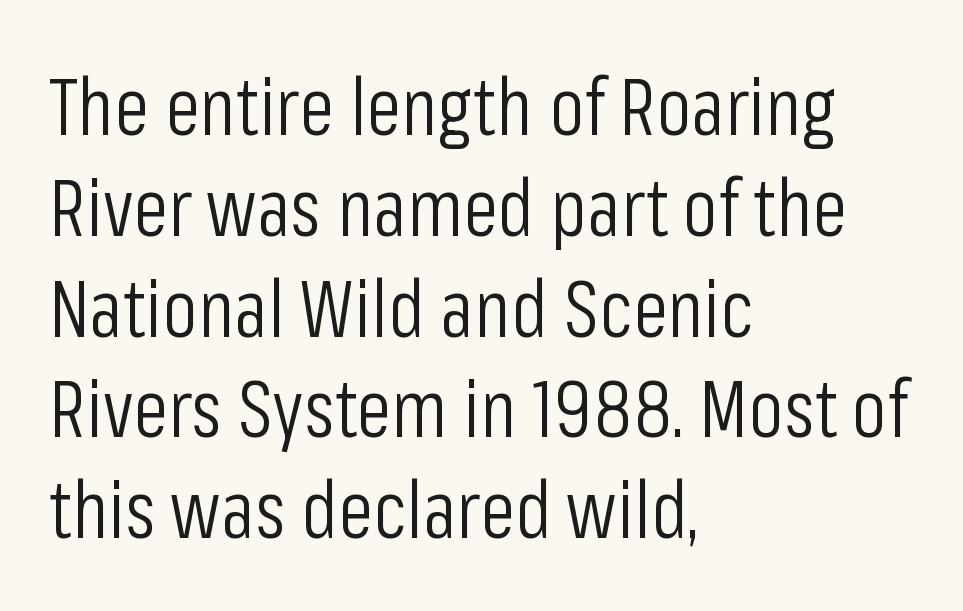
This rendering features lettering with no underline. Looks like regular typesetting: each glyph gets only the width it needs. Typographically, this falls in the sans-serif category. All the whitespace from short lines collects on the right. This rendering leaves character spacing at its baseline value. This is the regular roman posture of the typeface.
